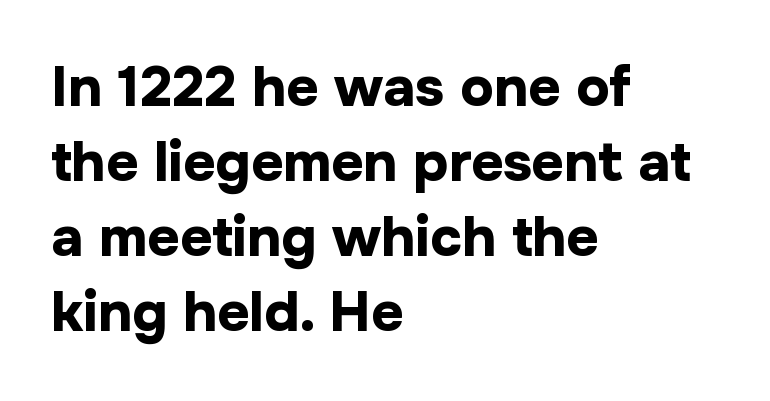
Q: Is the text bold? A: Yes.
Q: Is the text italic (slanted)? A: No, it is upright.
Q: Is the typeface a serif or a sans-serif typeface? A: Sans-serif.
Q: Is the text underlined? A: No.
Q: How is the paragraph aligned? A: Left-aligned.
Q: Is the spacing between letters normal or unusually wide? A: Normal.
Q: Is the spacing between lines tight, normal or loose? A: Normal.
Q: Width (condensed, normal, or wide)? A: Normal.
Q: Stroke contrast? A: Low.
Q: x-height? A: Medium.
Q: Monospaced? A: No.
